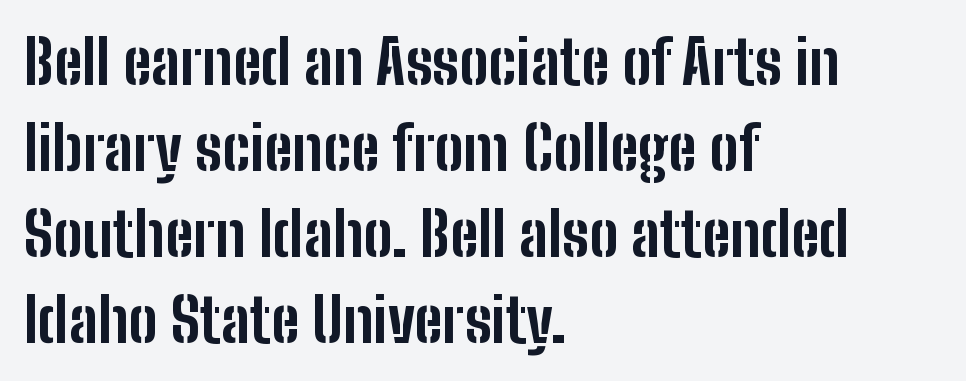
I'd describe the lettering as bold — thick and assertive. Line spacing here is normal. Glance below the letters and you will spot only blank space. Is this a fixed-width face? No — the glyphs have proportional, varying widths. The letters stand straight up with perfectly vertical stems.
